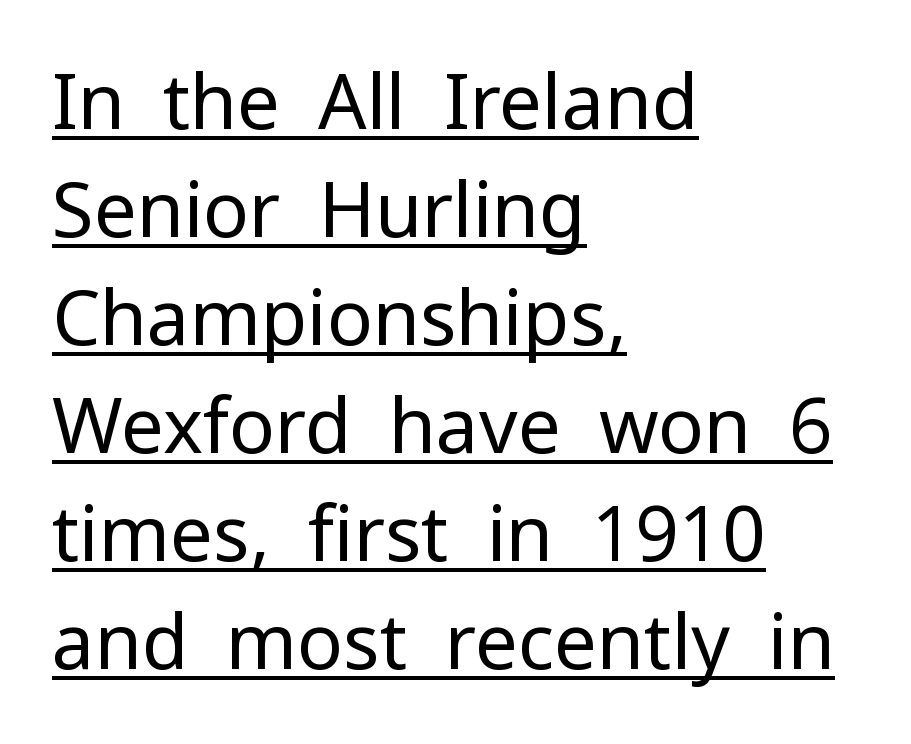
The image shows 76 px regular-weight sans-serif type, upright; set left-aligned, normal line spacing (1.42x), normal letter spacing, underlined; low stroke contrast and a medium x-height.
